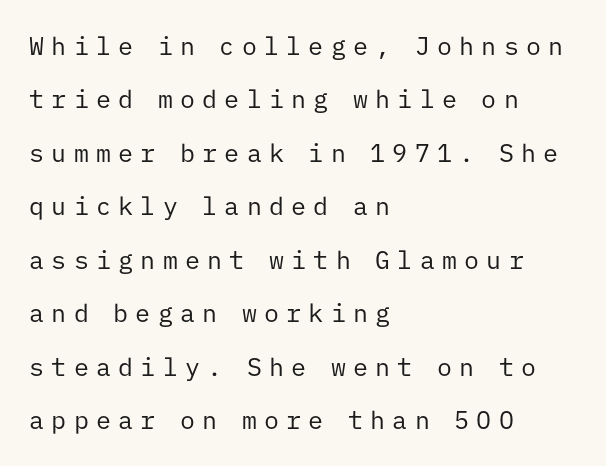
The image shows 25 px text type, upright; set left-aligned, loose line spacing (2.14x), unusually wide letter spacing (+0.29 em), not underlined.
